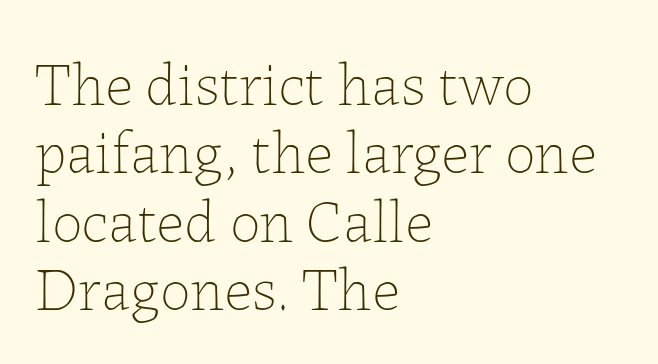
{"italic": "no", "bold": "no", "weight": "thin", "width": "normal", "stroke_contrast": "low", "x_height": "medium", "monospaced": "no", "underline": "no", "align": "left", "line_spacing": "tight", "line_spacing_ratio": 1.12, "letter_spacing": "normal", "letter_spacing_em": 0.0, "glyph_px": 61}
